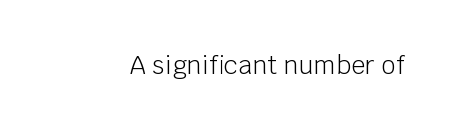
The image shows 25 px text type, upright; set normal letter spacing, not underlined.
